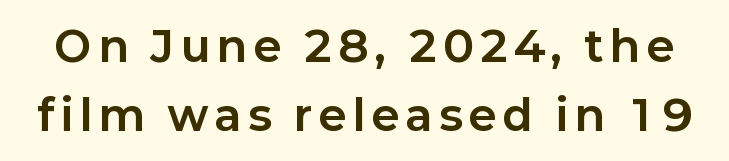
Q: Is the text bold? A: Yes.
Q: Is the text italic (slanted)? A: No, it is upright.
Q: Is the typeface a serif or a sans-serif typeface? A: Sans-serif.
Q: Is the text underlined? A: No.
Q: Is the spacing between lines tight, normal or loose? A: Normal.
Q: Width (condensed, normal, or wide)? A: Normal.
Q: Stroke contrast? A: Low.
Q: x-height? A: Medium.
Q: Monospaced? A: No.
